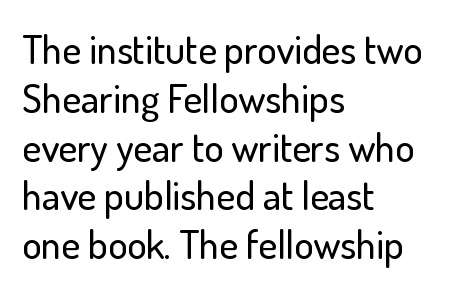
{"serif": "no", "italic": "no", "width": "normal", "stroke_contrast": "low", "x_height": "small", "monospaced": "no", "underline": "no", "align": "left", "line_spacing_ratio": 1.22, "letter_spacing": "normal", "letter_spacing_em": 0.0, "glyph_px": 40}
